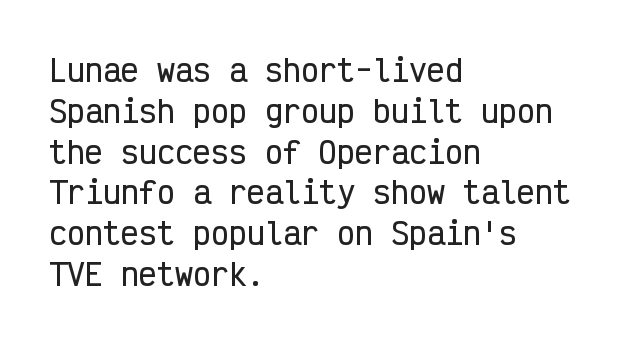
The image shows 30 px condensed sans-serif type, upright, monospaced; set left-aligned, normal line spacing (1.36x), normal letter spacing, not underlined; low stroke contrast and a medium x-height.
